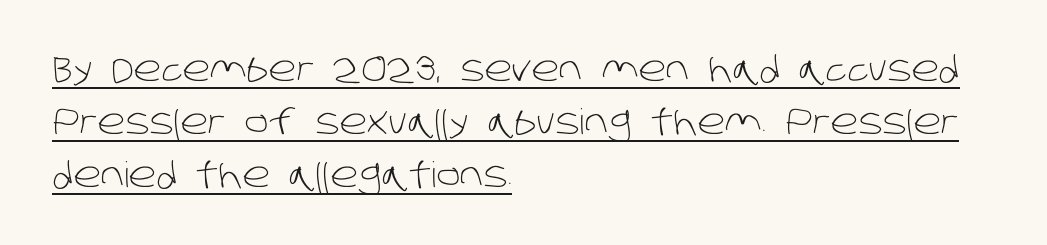
{"serif": "no", "bold": "no", "weight": "light", "width": "normal", "stroke_contrast": "low", "x_height": "large", "monospaced": "no", "underline": "yes", "align": "left", "line_spacing": "normal", "line_spacing_ratio": 1.51, "letter_spacing": "normal", "letter_spacing_em": 0.0, "glyph_px": 35}
